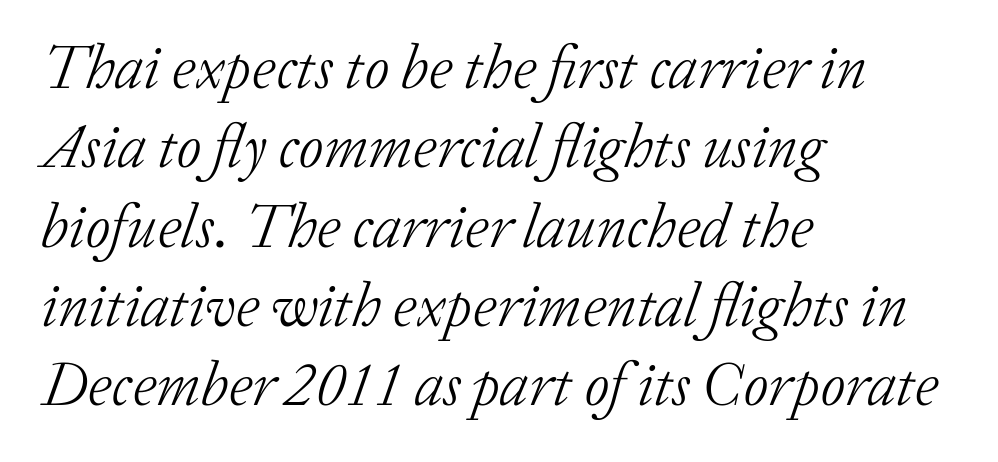
{"serif": "yes", "italic": "yes", "lean": "right", "slant_degrees": 20, "bold": "no", "weight": "light", "width": "normal", "stroke_contrast": "low", "x_height": "medium", "monospaced": "no", "underline": "no", "align": "left", "line_spacing": "normal", "line_spacing_ratio": 1.3, "letter_spacing": "normal", "letter_spacing_em": 0.0, "glyph_px": 61}
